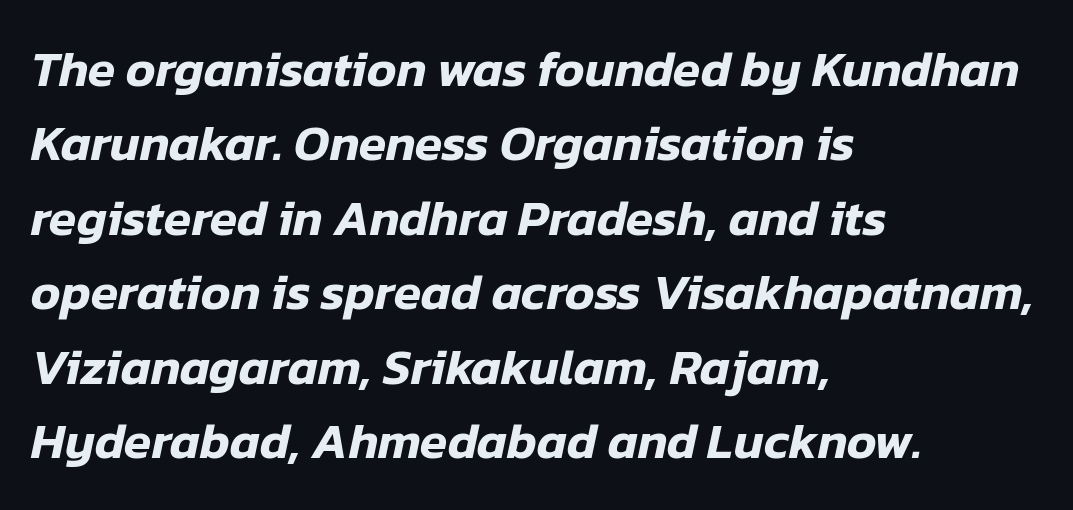
Q: Is the text italic (slanted)? A: Yes, it leans right by about 12 degrees.
Q: Is the text underlined? A: No.
Q: How is the paragraph aligned? A: Left-aligned.
Q: Is the spacing between letters normal or unusually wide? A: Normal.
Q: Is the spacing between lines tight, normal or loose? A: Normal.
Q: Width (condensed, normal, or wide)? A: Normal.
Q: Stroke contrast? A: Low.
Q: x-height? A: Medium.
Q: Monospaced? A: No.
